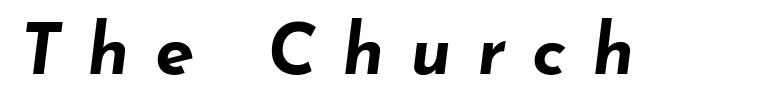
These lines are rendered in a variable-pitch font. You could only call the tracking loose — the letters float apart. Decoration check: the copy has no underline. You can tell it's italic because the verticals aren't actually vertical.
